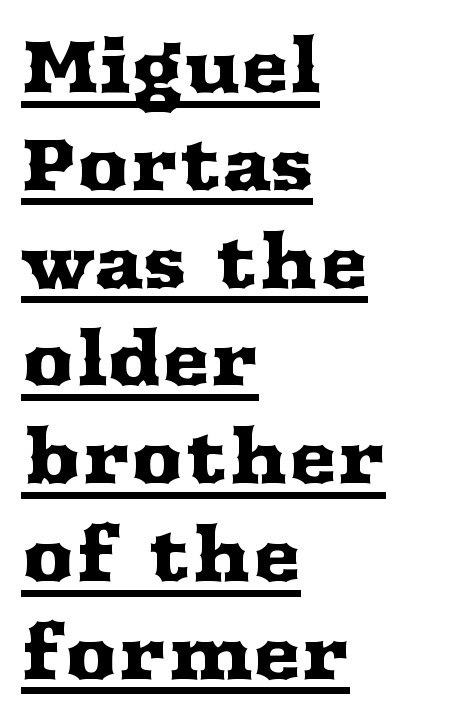
Q: Is the text italic (slanted)? A: No, it is upright.
Q: Is the typeface a serif or a sans-serif typeface? A: Serif.
Q: Is the text underlined? A: Yes.
Q: How is the paragraph aligned? A: Left-aligned.
Q: Is the spacing between letters normal or unusually wide? A: Normal.
Q: Is the spacing between lines tight, normal or loose? A: Normal.
Q: Width (condensed, normal, or wide)? A: Wide.
Q: Stroke contrast? A: Medium.
Q: x-height? A: Medium.
Q: Monospaced? A: No.
